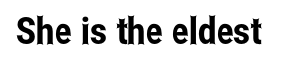
{"serif": "no", "italic": "no", "width": "condensed", "stroke_contrast": "low", "x_height": "medium", "monospaced": "no", "underline": "no", "letter_spacing": "normal", "letter_spacing_em": 0.0, "glyph_px": 37}
